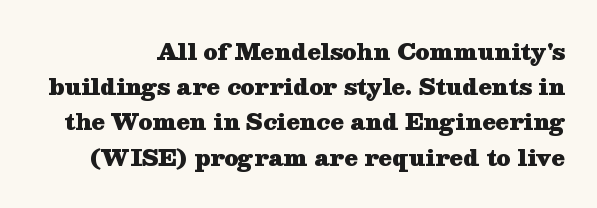
Q: Is the text bold? A: Yes.
Q: Is the text italic (slanted)? A: No, it is upright.
Q: Is the text underlined? A: No.
Q: Is the spacing between letters normal or unusually wide? A: Normal.
Q: Is the spacing between lines tight, normal or loose? A: Normal.
